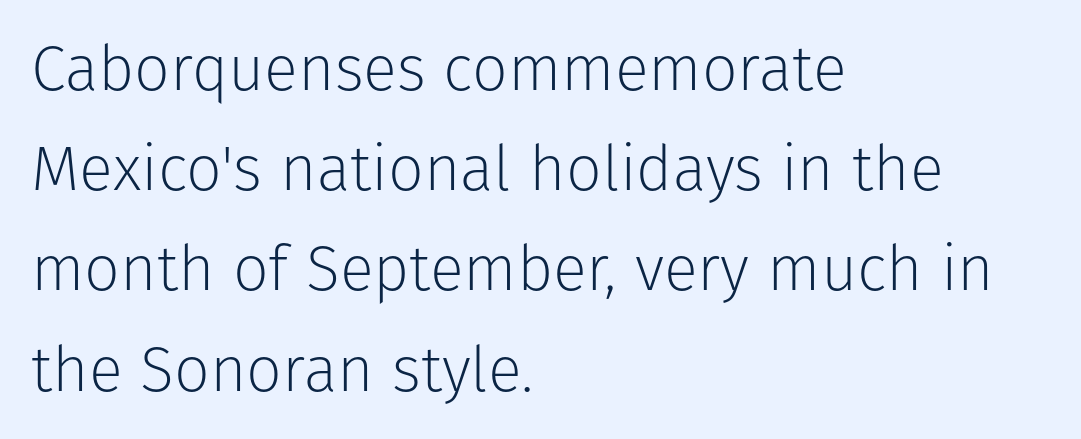
{"serif": "no", "italic": "no", "bold": "no", "weight": "light", "width": "normal", "stroke_contrast": "low", "x_height": "medium", "monospaced": "no", "underline": "no", "align": "left", "line_spacing": "normal", "line_spacing_ratio": 1.59, "letter_spacing": "normal", "letter_spacing_em": 0.0, "glyph_px": 63}
